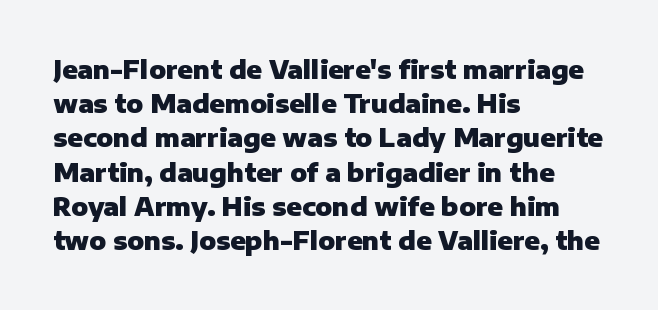
The image shows 25 px bold type, upright; set left-aligned, normal line spacing (1.37x), normal letter spacing, not underlined.
